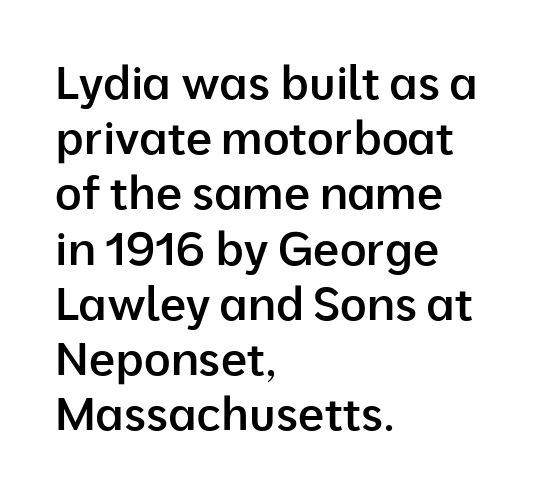
The foot of each line stays bare and open. Think of a printed novel: that variable character pitch is what you see here. Each line starts at the same left margin while the right side varies. These lines were composed using upright roman letters. Letterform terminals end flat and unadorned throughout the passage. Its strokes are somewhat broadened, the hallmark of semibold type.
